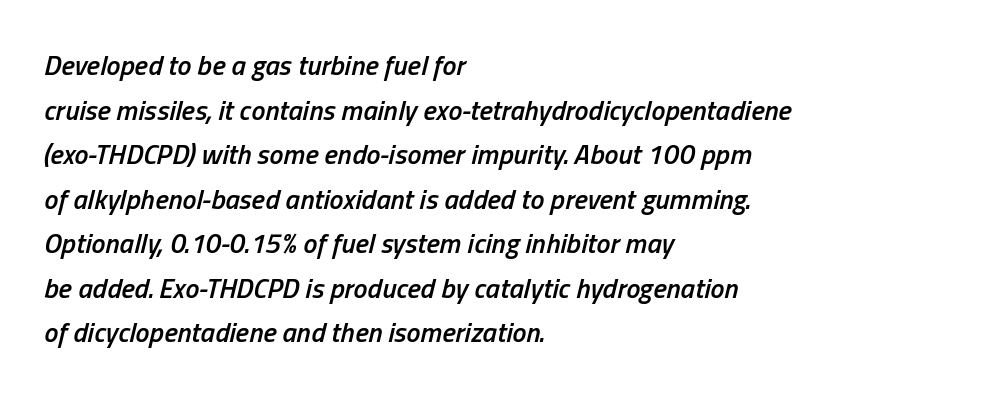
The image shows 28 px semibold, condensed type, italic (leaning right); set left-aligned, normal line spacing (1.59x), normal letter spacing, not underlined; low stroke contrast and a medium x-height.
